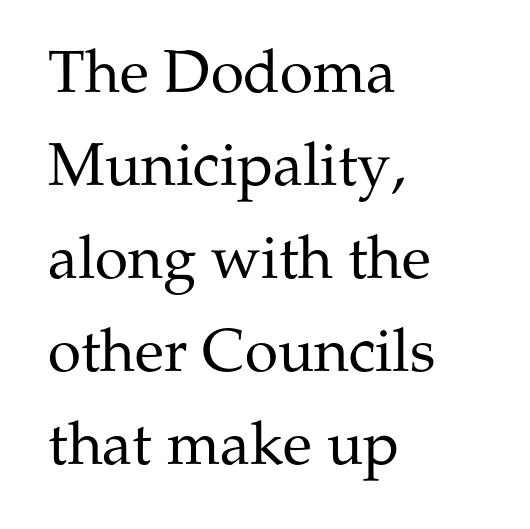
Heft: none added — not bold. The text block is weighted toward the left margin, trailing off unevenly rightward. Yep, those are serifs on the letters. Is this a fixed-width face? No — the glyphs have proportional, varying widths. Tracking here is standard; glyphs follow each other at the usual distance. This block has exactly the height ordinary leading produces.
